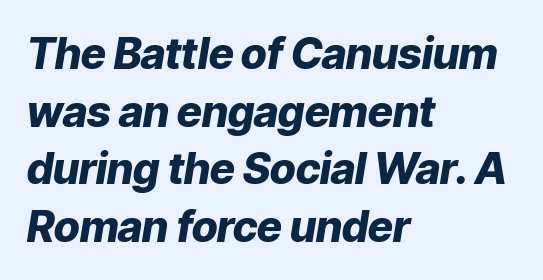
The image shows 43 px heavy type, italic (leaning right); set left-aligned, normal line spacing (1.34x), normal letter spacing, not underlined; low stroke contrast and a medium x-height.
